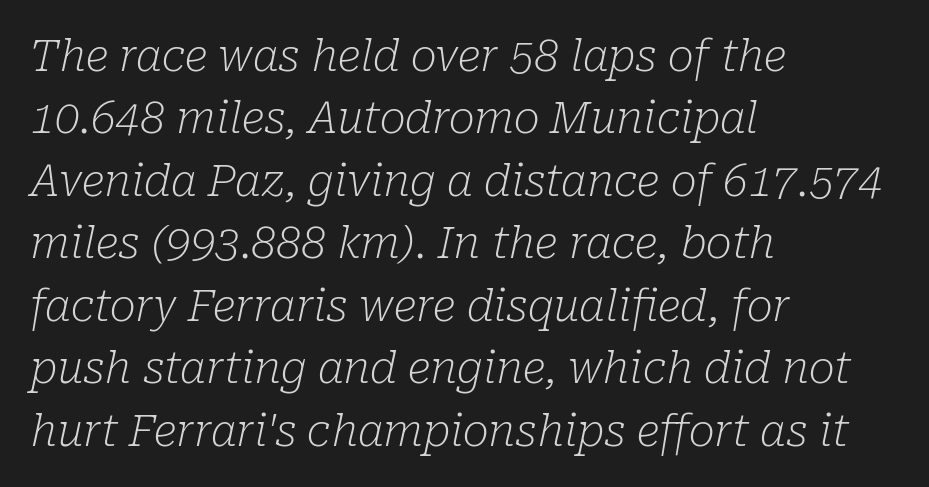
Q: Is the text bold? A: No.
Q: Is the text italic (slanted)? A: Yes, it leans right by about 10 degrees.
Q: Is the typeface a serif or a sans-serif typeface? A: Serif.
Q: Is the text underlined? A: No.
Q: How is the paragraph aligned? A: Left-aligned.
Q: Is the spacing between letters normal or unusually wide? A: Normal.
Q: Is the spacing between lines tight, normal or loose? A: Normal.
Q: Width (condensed, normal, or wide)? A: Normal.
Q: Stroke contrast? A: Low.
Q: x-height? A: Medium.
Q: Monospaced? A: No.
